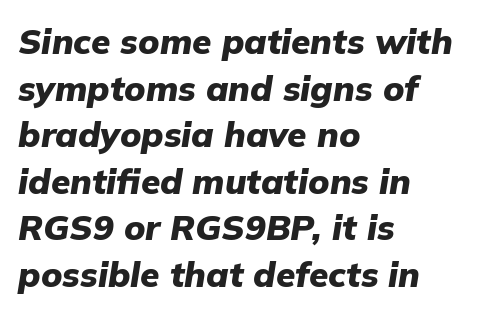
Q: Is the text bold? A: Yes.
Q: Is the text italic (slanted)? A: Yes, it leans right by about 9 degrees.
Q: Is the text underlined? A: No.
Q: How is the paragraph aligned? A: Left-aligned.
Q: Is the spacing between letters normal or unusually wide? A: Normal.
Q: Is the spacing between lines tight, normal or loose? A: Normal.
Q: Width (condensed, normal, or wide)? A: Normal.
Q: Stroke contrast? A: Low.
Q: x-height? A: Medium.
Q: Monospaced? A: No.
